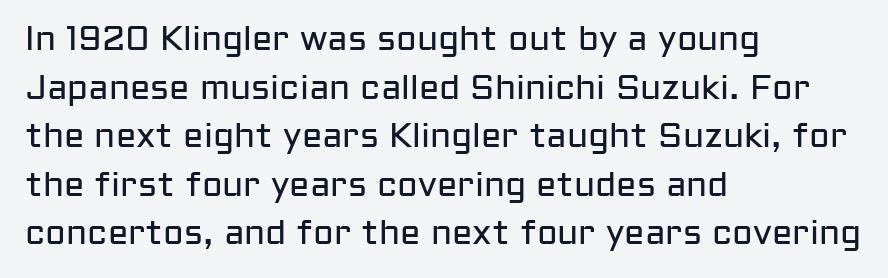
{"serif": "no", "italic": "no", "bold": "no", "weight": "regular", "width": "normal", "stroke_contrast": "low", "x_height": "medium", "monospaced": "no", "underline": "no", "align": "left", "line_spacing": "normal", "line_spacing_ratio": 1.43, "letter_spacing": "normal", "letter_spacing_em": 0.0, "glyph_px": 34}
